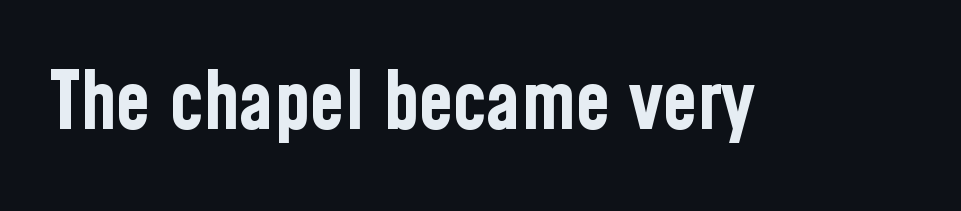
The image shows 79 px bold, condensed sans-serif type, upright; set normal letter spacing, not underlined; low stroke contrast and a medium x-height.
